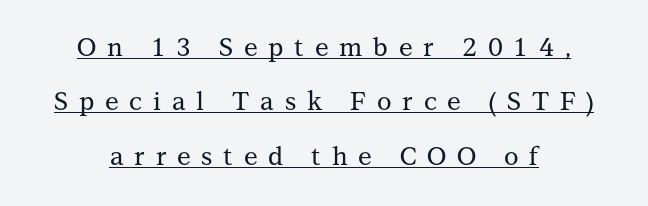
Nope, not italic — everything's standing straight. A typesetter would call this leading open, well beyond the default. The tracking reads as deliberately expanded to a designer's eye. The face used here appears with an underline applied.
